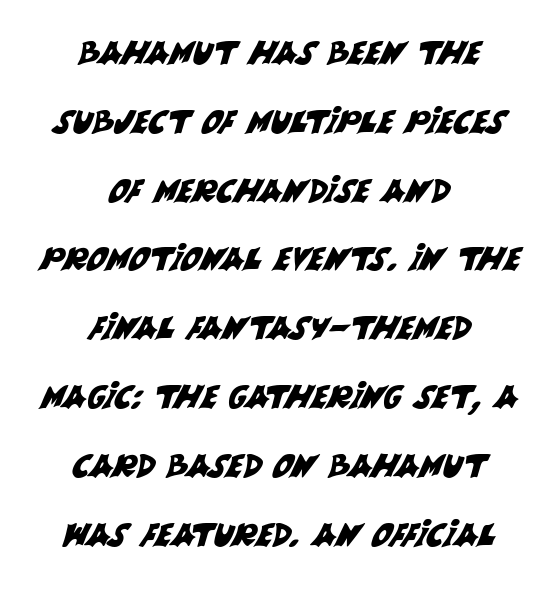
Nothing sits at the stroke ends, so this counts as sans-serif. The foot of each line stays bare and open. The line texture is even and compact thanks to regular tracking. Successive baselines arrive slowly, with a big drop between each. Short and long lines alike share a common midpoint. You could not count columns in this text — the font is proportionally spaced.
